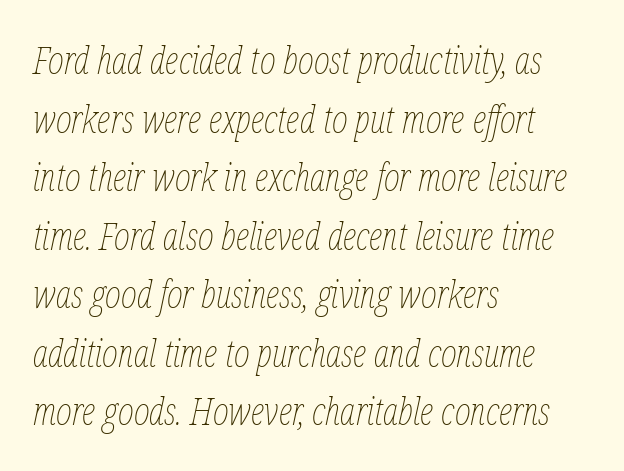
{"italic": "yes", "lean": "right", "slant_degrees": 12, "bold": "no", "weight": "thin", "width": "condensed", "stroke_contrast": "low", "x_height": "medium", "monospaced": "no", "underline": "no", "align": "left", "line_spacing": "normal", "line_spacing_ratio": 1.54, "letter_spacing": "normal", "letter_spacing_em": 0.0, "glyph_px": 38}
